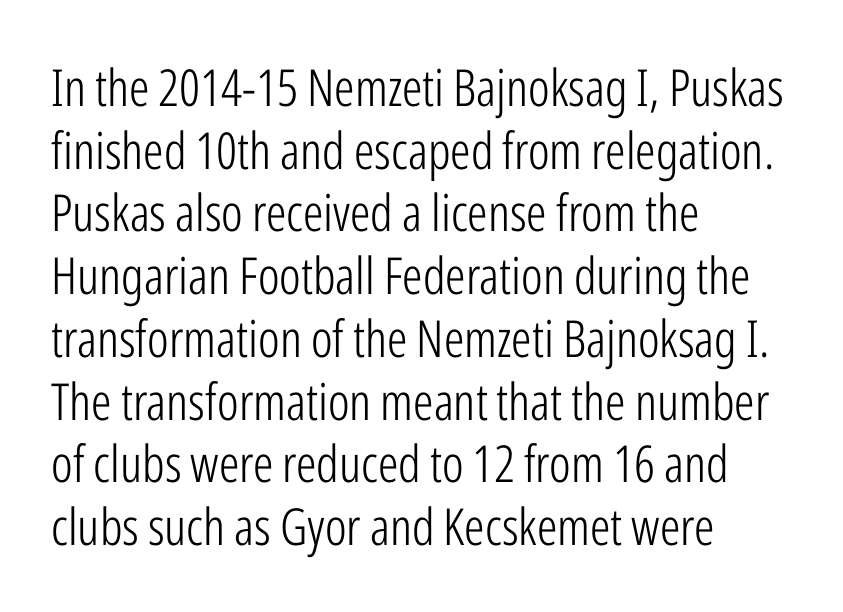
{"serif": "no", "italic": "no", "bold": "no", "weight": "light", "width": "condensed", "stroke_contrast": "low", "x_height": "medium", "monospaced": "no", "underline": "no", "align": "left", "line_spacing_ratio": 1.23, "letter_spacing": "normal", "letter_spacing_em": 0.0, "glyph_px": 51}
